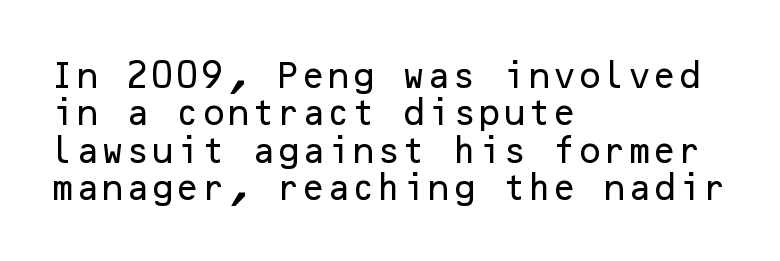
These lines keep a tight, regular rhythm from letter to letter. Alignment: flush left. Only glyphs here, with clear space below each row. The block of text has a typical density, with ordinary space between rows.
